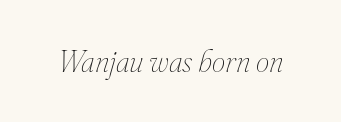
Q: Is the text bold? A: No.
Q: Is the text italic (slanted)? A: Yes, it leans right by about 16 degrees.
Q: Is the text underlined? A: No.
Q: Is the spacing between letters normal or unusually wide? A: Normal.
Q: Width (condensed, normal, or wide)? A: Normal.
Q: Stroke contrast? A: Medium.
Q: x-height? A: Small.
Q: Monospaced? A: No.
